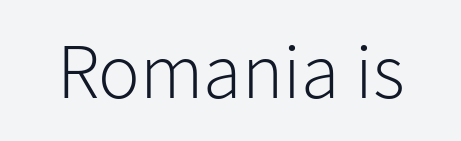
{"serif": "no", "italic": "no", "bold": "no", "weight": "light", "width": "normal", "stroke_contrast": "low", "x_height": "medium", "monospaced": "no", "underline": "no", "letter_spacing": "normal", "letter_spacing_em": 0.0, "glyph_px": 78}
